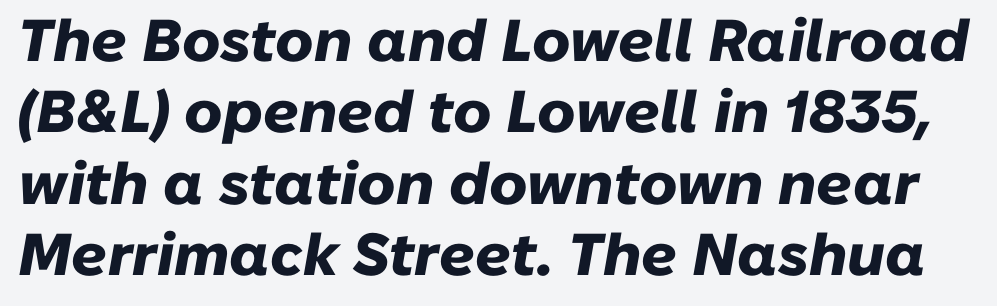
{"italic": "yes", "lean": "right", "slant_degrees": 10, "bold": "yes", "weight": "heavy", "width": "normal", "stroke_contrast": "low", "x_height": "medium", "monospaced": "no", "underline": "no", "line_spacing_ratio": 1.21, "letter_spacing": "normal", "letter_spacing_em": 0.0, "glyph_px": 59}
